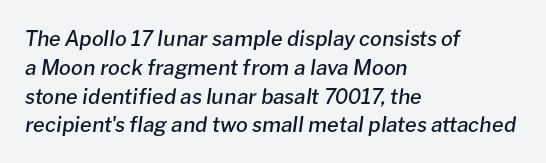
Q: Is the text bold? A: Semi-bold.
Q: Is the text italic (slanted)? A: Yes, it leans right by about 8 degrees.
Q: Is the text underlined? A: No.
Q: How is the paragraph aligned? A: Left-aligned.
Q: Is the spacing between letters normal or unusually wide? A: Normal.
Q: Is the spacing between lines tight, normal or loose? A: Normal.
